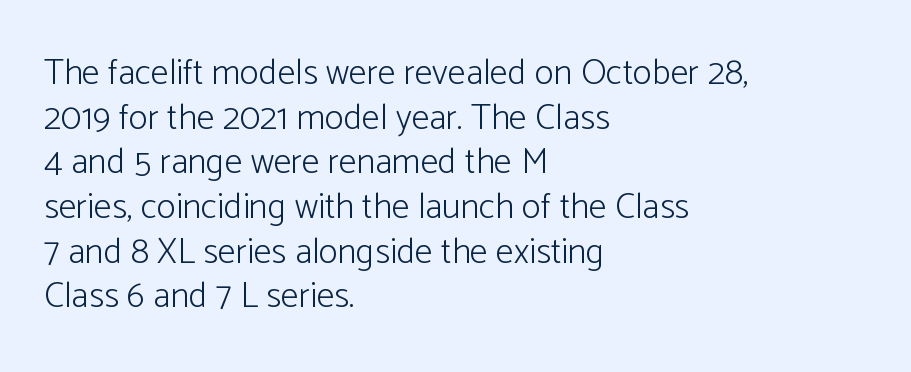
{"serif": "no", "italic": "no", "bold": "no", "weight": "light", "width": "normal", "stroke_contrast": "low", "x_height": "medium", "monospaced": "no", "underline": "no", "align": "left", "line_spacing_ratio": 1.24, "letter_spacing": "normal", "letter_spacing_em": 0.0, "glyph_px": 36}
